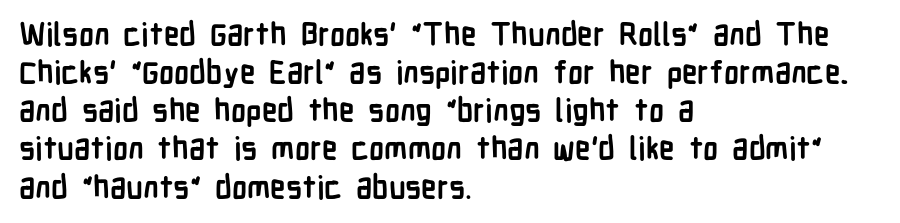
The rendering anchors every line to the left-hand side. The area under the type is left untouched. Default kerning and tracking; the words read as compact shapes. Strokes here are thick enough to call this a true bold.
